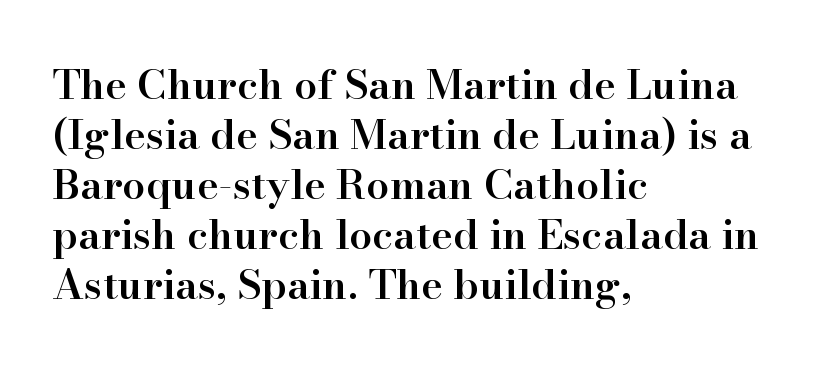
The image shows 41 px semibold serif type, upright; set left-aligned, line spacing 1.22x, normal letter spacing, not underlined; high stroke contrast and a small x-height.
